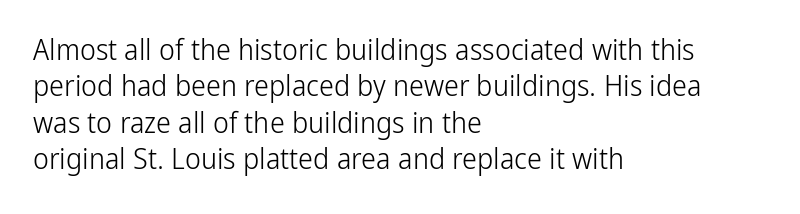
The image shows 30 px light, condensed sans-serif type, upright; set left-aligned, line spacing 1.21x, normal letter spacing, not underlined; low stroke contrast and a medium x-height.
